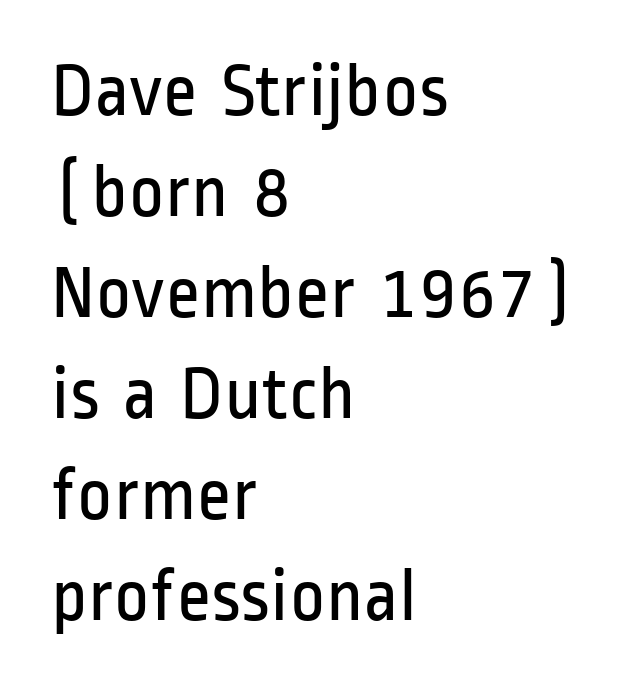
Q: Is the text bold? A: No.
Q: Is the text italic (slanted)? A: No, it is upright.
Q: Is the typeface a serif or a sans-serif typeface? A: Sans-serif.
Q: Is the text underlined? A: No.
Q: How is the paragraph aligned? A: Left-aligned.
Q: Is the spacing between letters normal or unusually wide? A: Normal.
Q: Is the spacing between lines tight, normal or loose? A: Normal.
Q: Width (condensed, normal, or wide)? A: Condensed.
Q: Stroke contrast? A: Low.
Q: x-height? A: Medium.
Q: Monospaced? A: No.
